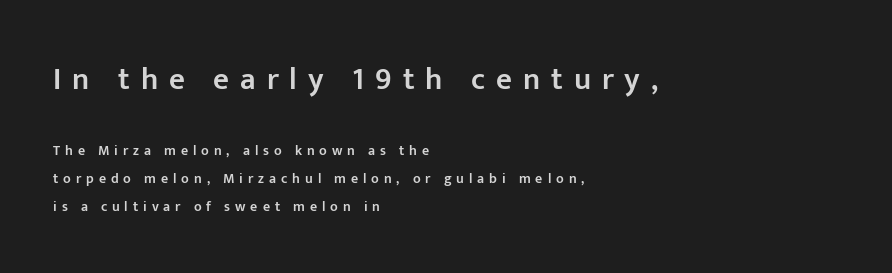
The image shows 31 px semibold sans-serif type, upright; set left-aligned, loose line spacing (1.99x), unusually wide letter spacing (+0.35 em), not underlined; the first (top) block is 2.21x larger; low stroke contrast and a medium x-height.
